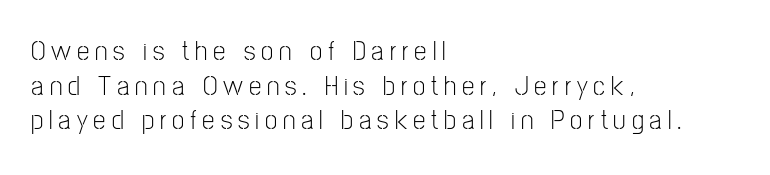
The letters look calm and open, with moderate or lighter stems. This is roman type, the default non-slanted kind. Looks like regular typesetting: each glyph gets only the width it needs. Underline: absent.
